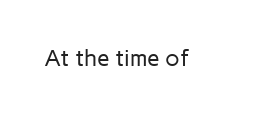
The type is set solid horizontally, with unmodified tracking. Words float on clear page, feet unadorned. A quiet, ordinary-to-light weight characterises the typeface. The type sits square on the baseline with zero lean.
